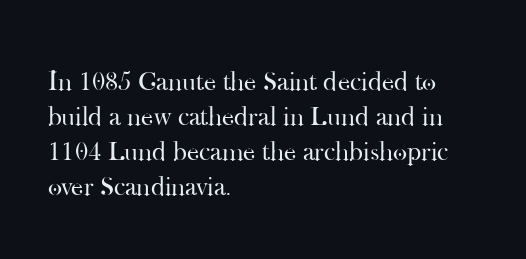
Style check: upright. Plain, unruled lines of type. The paragraph has a hard left edge and a soft right edge. This rendering leaves character spacing at its baseline value. A typesetter would call this leading conventional body-copy spacing. These glyphs show unthickened strokes, regular width or finer.
